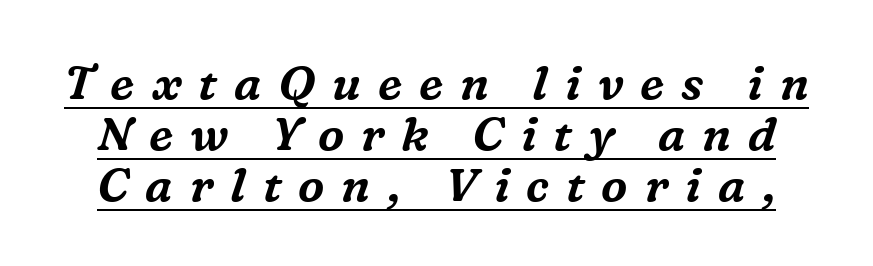
{"serif": "yes", "italic": "yes", "lean": "right", "slant_degrees": 16, "width": "normal", "stroke_contrast": "medium", "x_height": "medium", "monospaced": "no", "underline": "yes", "line_spacing": "tight", "line_spacing_ratio": 1.08, "letter_spacing": "wide", "letter_spacing_em": 0.36, "glyph_px": 47}
